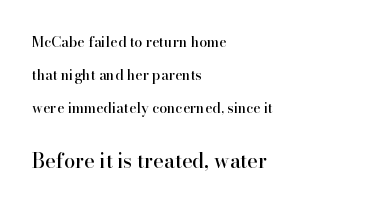
{"italic": "no", "underline": "no", "align": "left", "line_spacing": "loose", "line_spacing_ratio": 2.35, "letter_spacing": "normal", "letter_spacing_em": 0.0, "larger_block": "second", "size_ratio": 1.43, "glyph_px": 20}
